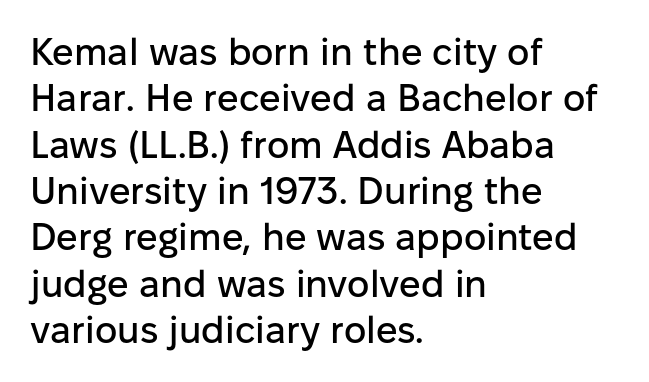
The specimen omits any rule beneath the text block's lines. Reading down the block, your eye returns to a fixed left position each line. The letters advance in unequal steps, a hallmark of proportional type. Observe the ordinary spacing: letters are neighbours, not strangers. Nope, not italic — everything's standing straight. This rendering employs a face without finishing strokes, i.e., a sans-serif.
